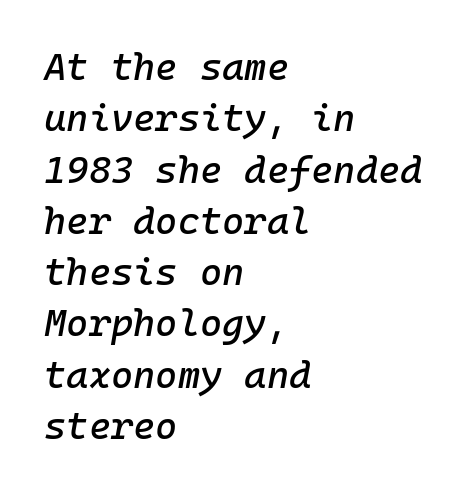
Would a proofreader flag this as italicized? Yes. If you drew a ruler down the left edge, every line would touch it. Do the characters align in a grid? Yes, the font is monospaced. Quick note: underline off. Letter spacing: default. Honestly, the row spacing looks completely unremarkable.
